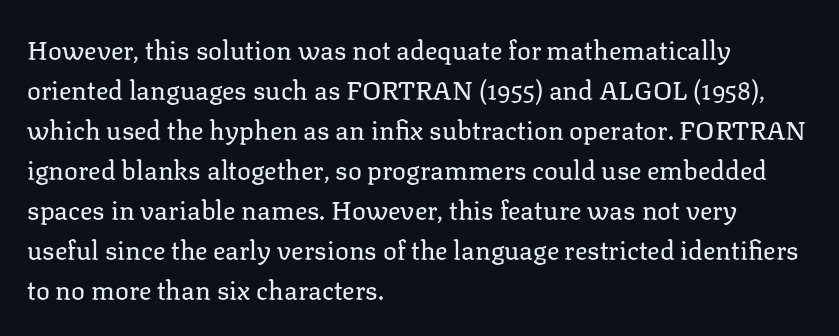
Descender tails drop into unmarked territory. Stroke mass is kept to a normal reading level or below. Default kerning and tracking; the words read as compact shapes. Teacher's note: observe the even left margin — that is flush-left alignment.
